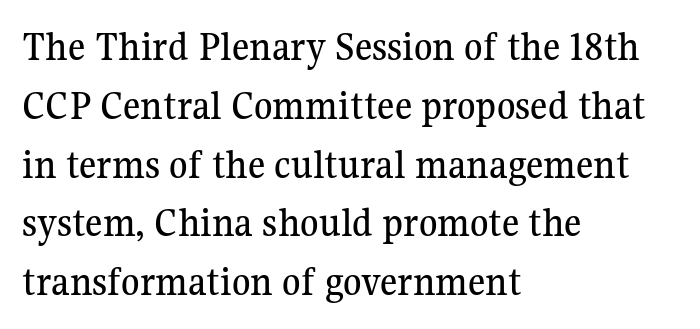
The image shows 42 px serif type, upright; set left-aligned, normal line spacing (1.4x), normal letter spacing, not underlined; medium stroke contrast and a medium x-height.
